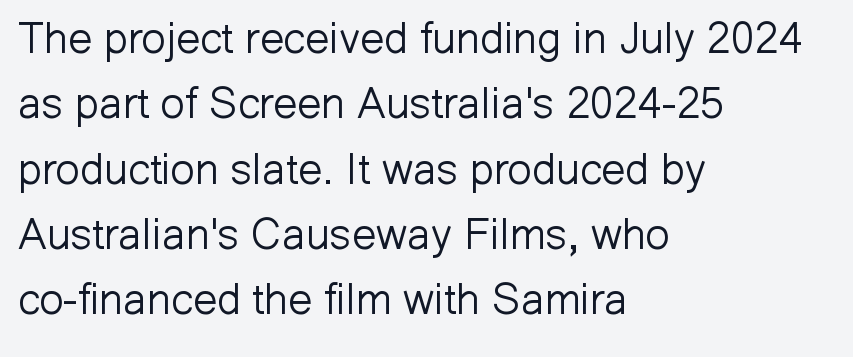
Note: no serifs on the glyphs. The letters sit at their default tracking, neither squeezed nor spread. Is this a heavy cut? Hardly; it is regular or lighter. The designer left line spacing at the default.
